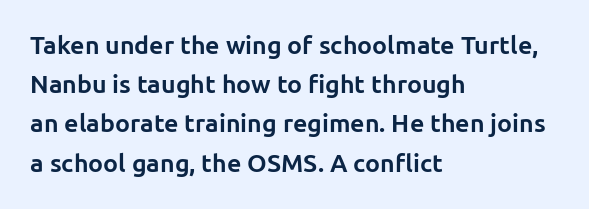
The image shows 25 px bold type, upright; set left-aligned, normal line spacing (1.57x), normal letter spacing, not underlined.
